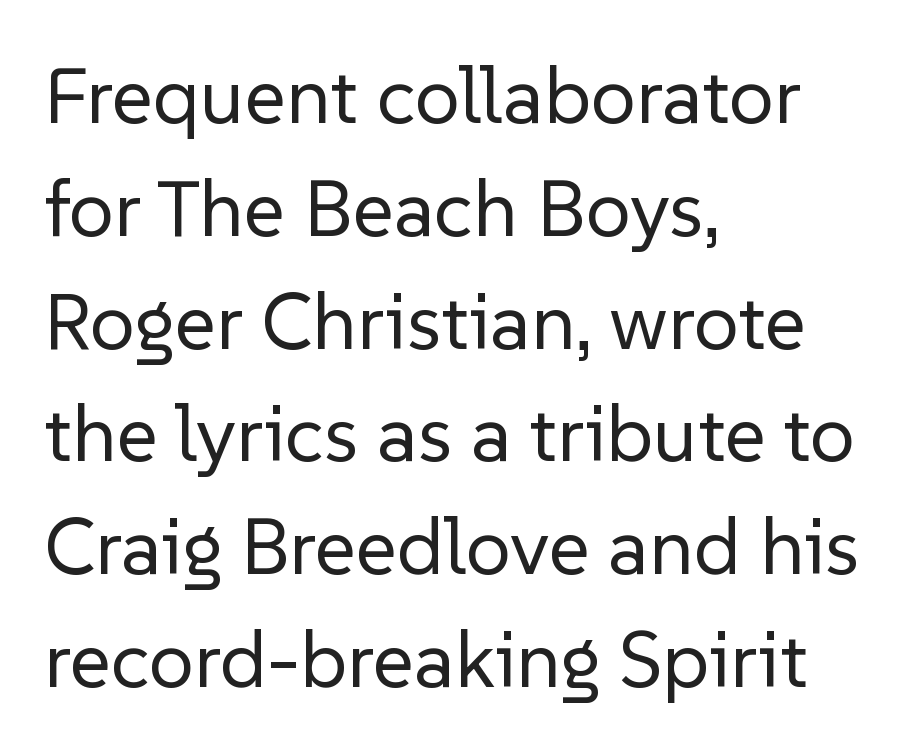
The specimen omits any rule beneath the text block's lines. The lettering stays uniformly vertical, giving the passage a roman look. Think of a printed novel: that variable character pitch is what you see here. Between one letter and the next there's only the usual sliver of space. Each letter's strokes conclude bluntly, with no projecting serifs.
